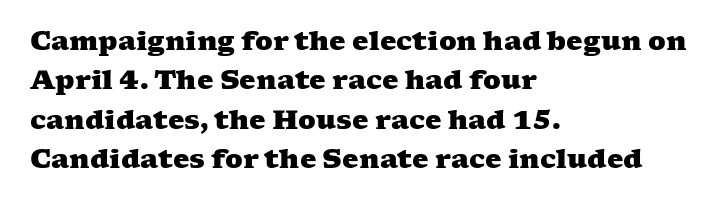
Q: Is the text bold? A: Yes.
Q: Is the text underlined? A: No.
Q: How is the paragraph aligned? A: Left-aligned.
Q: Is the spacing between letters normal or unusually wide? A: Normal.
Q: Is the spacing between lines tight, normal or loose? A: Normal.
